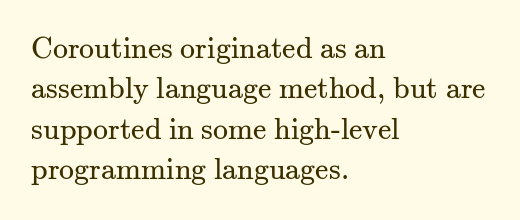
The image shows 30 px regular-weight serif type, upright; set left-aligned, normal line spacing (1.35x), normal letter spacing, not underlined; medium stroke contrast and a small x-height.
